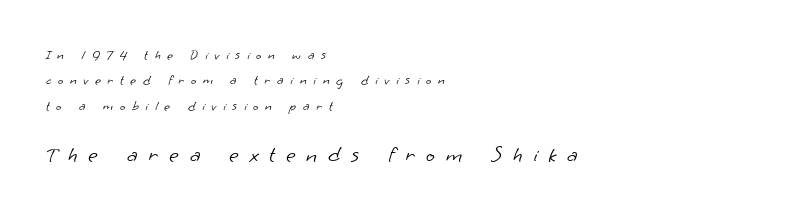
Q: Is the text bold? A: No.
Q: Is the text underlined? A: No.
Q: How is the paragraph aligned? A: Left-aligned.
Q: Is the spacing between letters normal or unusually wide? A: Unusually wide.
Q: Which block of text is set in a larger size, the first (top) or the second (bottom)? A: The second (bottom) one.
